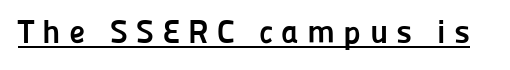
Q: Is the text bold? A: Yes.
Q: Is the text italic (slanted)? A: No, it is upright.
Q: Is the typeface a serif or a sans-serif typeface? A: Sans-serif.
Q: Is the text underlined? A: Yes.
Q: Is the spacing between letters normal or unusually wide? A: Unusually wide.
Q: Width (condensed, normal, or wide)? A: Normal.
Q: Stroke contrast? A: Low.
Q: x-height? A: Medium.
Q: Monospaced? A: No.
